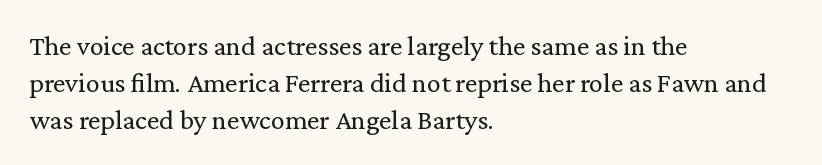
The text block is weighted toward the left margin, trailing off unevenly rightward. Is the stroke heavy? The answer is a plain regular-or-lighter. Style check: upright. The vertical gap from one line to the next is medium. To sum up the face: it has serifs.
